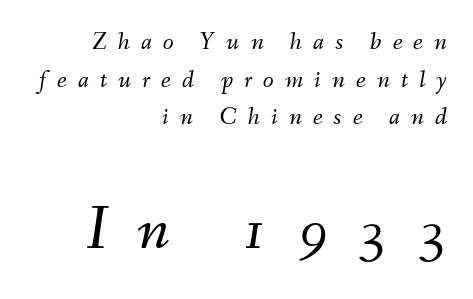
Compare the two chunks: the lower has the greater cap height. On a weight scale, this lands at 450 or below. Compared with ordinary roman type, these characters are visibly tilted. Someone cranked the tracking dial way up on this one. The rendering uses a moderate line-height, typical for paragraphs.
